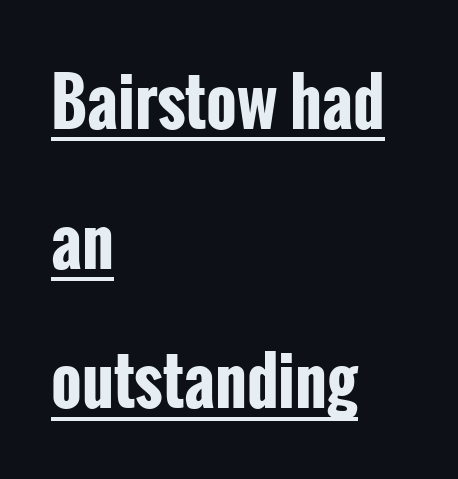
Q: Is the text bold? A: Yes.
Q: Is the text italic (slanted)? A: No, it is upright.
Q: Is the typeface a serif or a sans-serif typeface? A: Sans-serif.
Q: Is the text underlined? A: Yes.
Q: How is the paragraph aligned? A: Left-aligned.
Q: Is the spacing between letters normal or unusually wide? A: Normal.
Q: Is the spacing between lines tight, normal or loose? A: Loose.
Q: Width (condensed, normal, or wide)? A: Condensed.
Q: Stroke contrast? A: Low.
Q: x-height? A: Medium.
Q: Monospaced? A: No.
